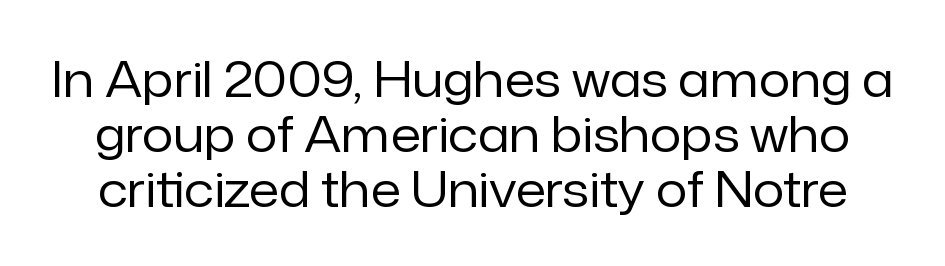
{"serif": "no", "italic": "no", "bold": "no", "weight": "regular", "width": "normal", "stroke_contrast": "low", "x_height": "medium", "monospaced": "no", "underline": "no", "line_spacing": "tight", "line_spacing_ratio": 1.12, "letter_spacing": "normal", "letter_spacing_em": 0.0, "glyph_px": 49}
